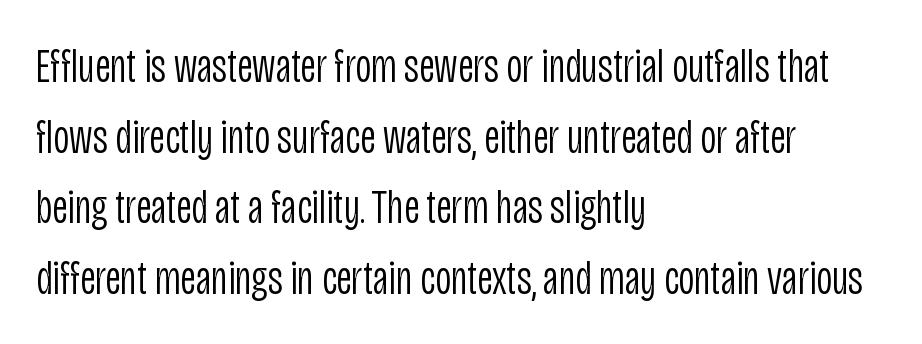
Q: Is the text bold? A: No.
Q: Is the text italic (slanted)? A: No, it is upright.
Q: Is the typeface a serif or a sans-serif typeface? A: Sans-serif.
Q: Is the text underlined? A: No.
Q: How is the paragraph aligned? A: Left-aligned.
Q: Is the spacing between letters normal or unusually wide? A: Normal.
Q: Is the spacing between lines tight, normal or loose? A: Normal.
Q: Width (condensed, normal, or wide)? A: Condensed.
Q: Stroke contrast? A: Low.
Q: x-height? A: Large.
Q: Monospaced? A: No.
